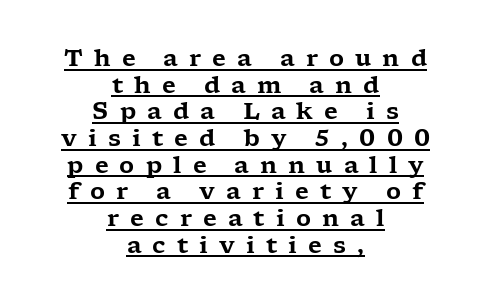
The specimen includes a rule beneath the text block's lines. The gaps between neighbouring characters are conspicuously large. The rag falls on both sides of this text block equally. Posture: upright roman.
